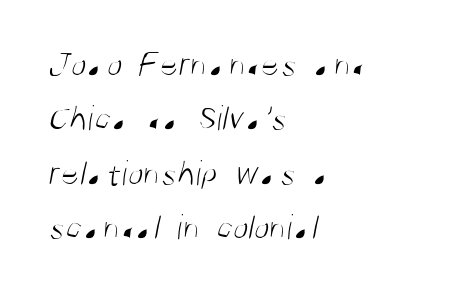
Q: Is the text bold? A: No.
Q: Is the typeface a serif or a sans-serif typeface? A: Sans-serif.
Q: Is the text underlined? A: No.
Q: How is the paragraph aligned? A: Left-aligned.
Q: Is the spacing between letters normal or unusually wide? A: Normal.
Q: Is the spacing between lines tight, normal or loose? A: Normal.
Q: Width (condensed, normal, or wide)? A: Condensed.
Q: Stroke contrast? A: Medium.
Q: x-height? A: Large.
Q: Monospaced? A: No.
